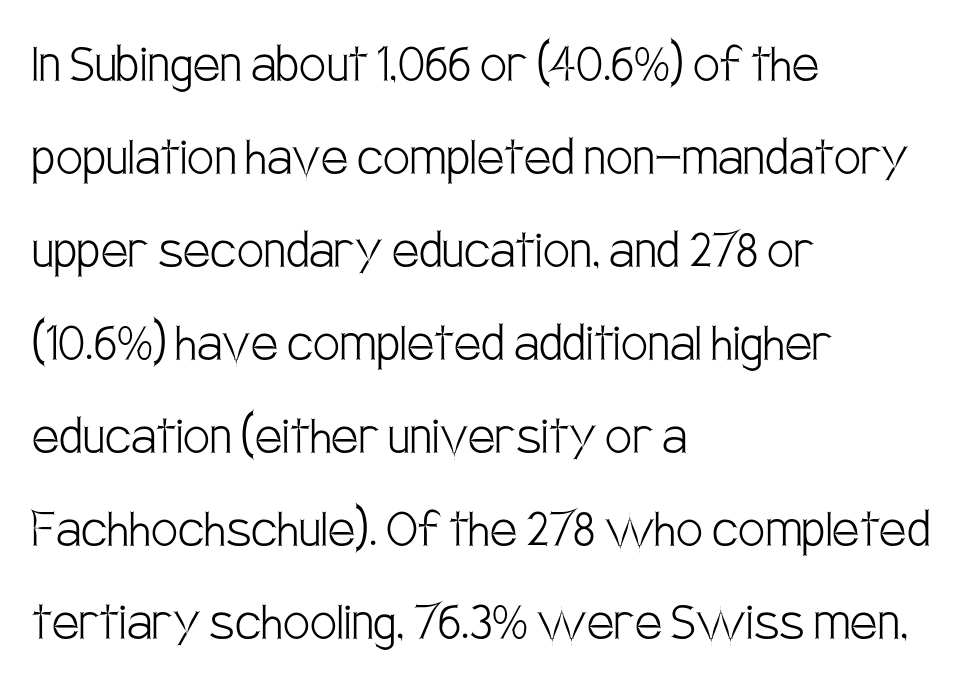
{"serif": "no", "italic": "no", "bold": "no", "weight": "light", "width": "condensed", "stroke_contrast": "low", "x_height": "large", "monospaced": "no", "underline": "no", "align": "left", "line_spacing": "normal", "line_spacing_ratio": 1.55, "letter_spacing": "normal", "letter_spacing_em": 0.0, "glyph_px": 60}
